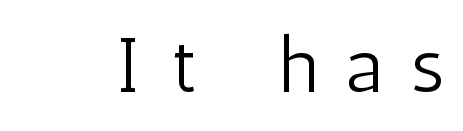
The image shows 77 px light, condensed sans-serif type, upright; set unusually wide letter spacing (+0.38 em), not underlined; low stroke contrast and a medium x-height.
